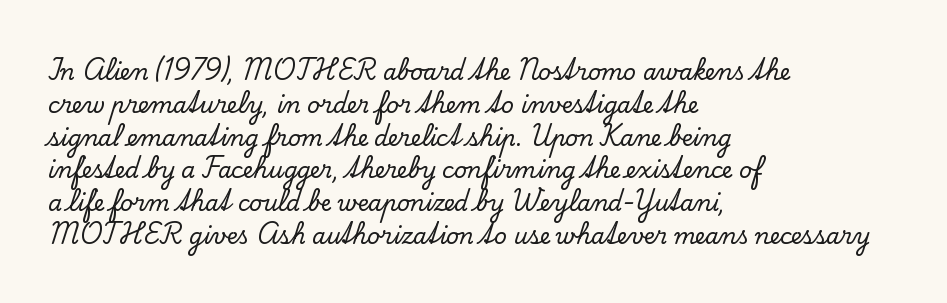
The specimen omits any rule beneath the text block's lines. Is the letter spacing exaggerated? No — it looks like the ordinary default. The rag falls on the right side of this text block. Baseline-to-baseline distance is the conventional proportion of letter height.
